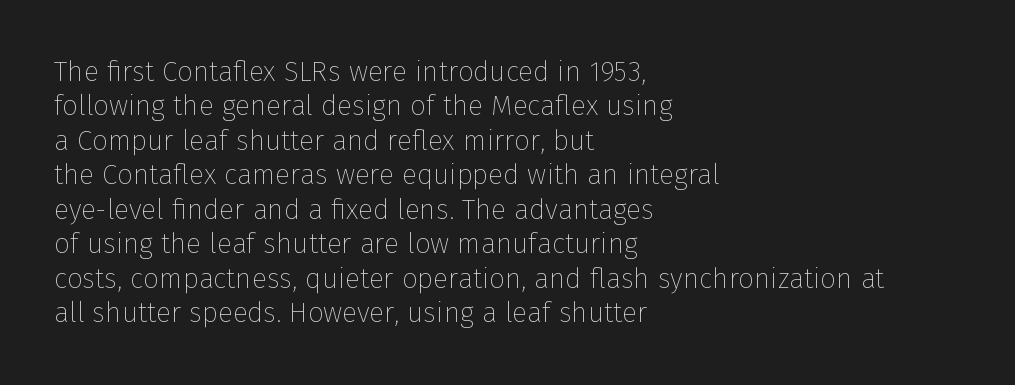
Q: Is the text bold? A: No.
Q: Is the text italic (slanted)? A: No, it is upright.
Q: Is the typeface a serif or a sans-serif typeface? A: Sans-serif.
Q: Is the text underlined? A: No.
Q: How is the paragraph aligned? A: Left-aligned.
Q: Is the spacing between letters normal or unusually wide? A: Normal.
Q: Width (condensed, normal, or wide)? A: Normal.
Q: Stroke contrast? A: Low.
Q: x-height? A: Medium.
Q: Monospaced? A: No.
